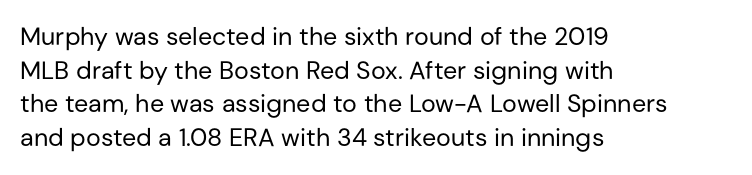
Honestly, there is no underline to notice here at all. When letters stand straight like this, we call the style roman or upright. The passage shown stacks its lines at a standard gap. Horizontal alignment here is leftward, the default for most running prose. Ink coverage per letter is moderate at most.
